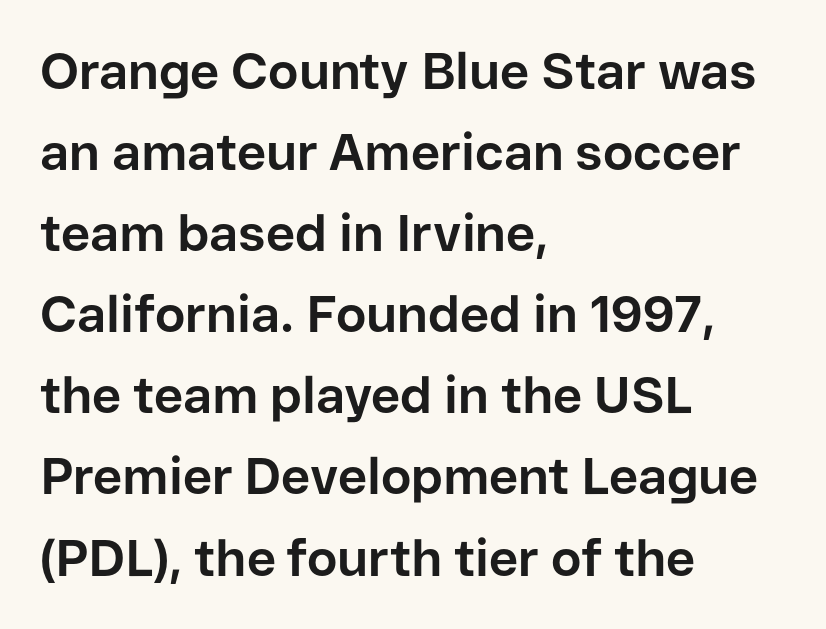
These lines keep a tight, regular rhythm from letter to letter. The space between consecutive lines is moderate. Ascenders rise straight up at ninety degrees. The area under the type is left untouched. This is heavy type, rendered in bold.
